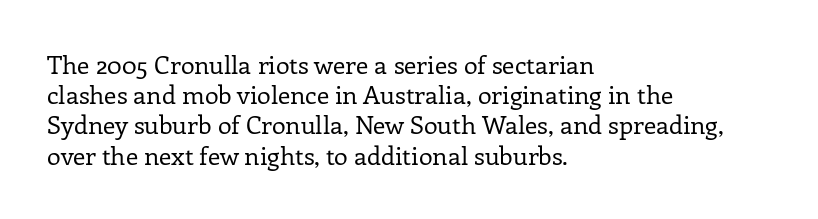
The image shows 25 px text type, upright; set left-aligned, line spacing 1.21x, normal letter spacing, not underlined.
